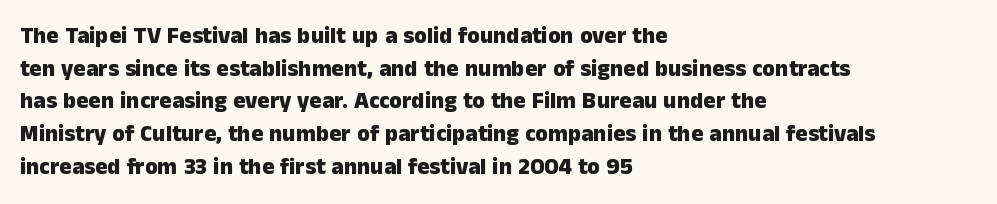
Q: Is the text bold? A: Yes.
Q: Is the text italic (slanted)? A: No, it is upright.
Q: Is the text underlined? A: No.
Q: How is the paragraph aligned? A: Left-aligned.
Q: Is the spacing between letters normal or unusually wide? A: Normal.
Q: Is the spacing between lines tight, normal or loose? A: Normal.
